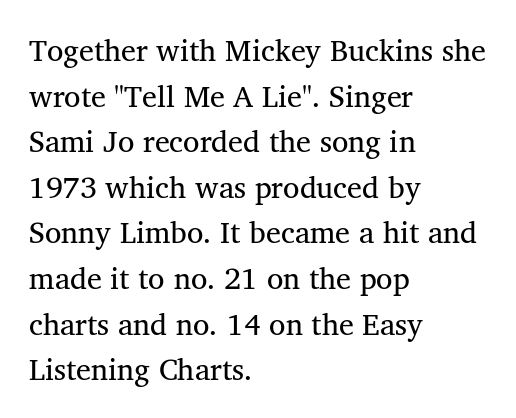
The image shows 30 px regular-weight serif type; set left-aligned, normal line spacing (1.52x), normal letter spacing, not underlined; medium stroke contrast and a medium x-height.
